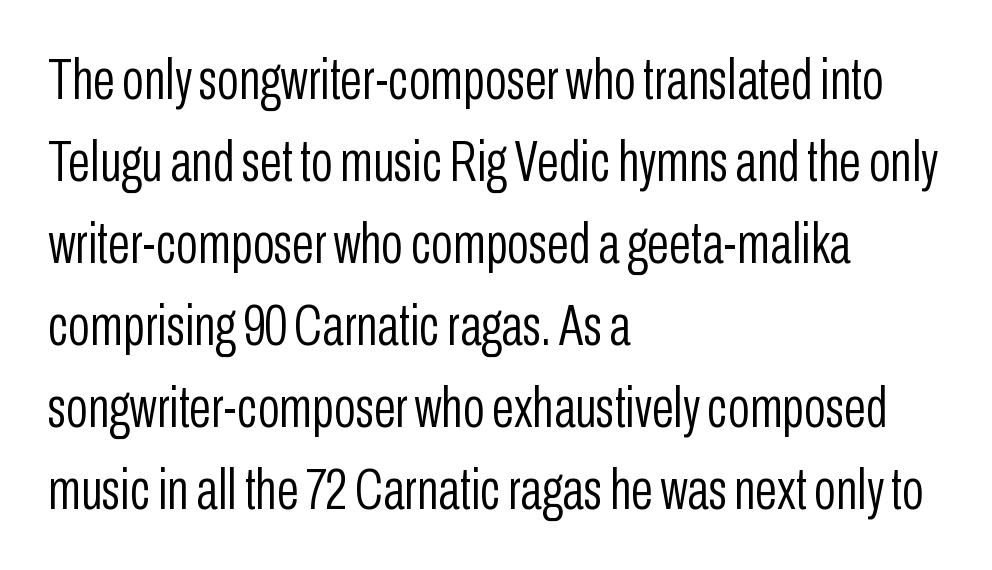
The image shows 57 px light, condensed sans-serif type, upright; set left-aligned, normal line spacing (1.44x), normal letter spacing, not underlined; low stroke contrast and a medium x-height.
